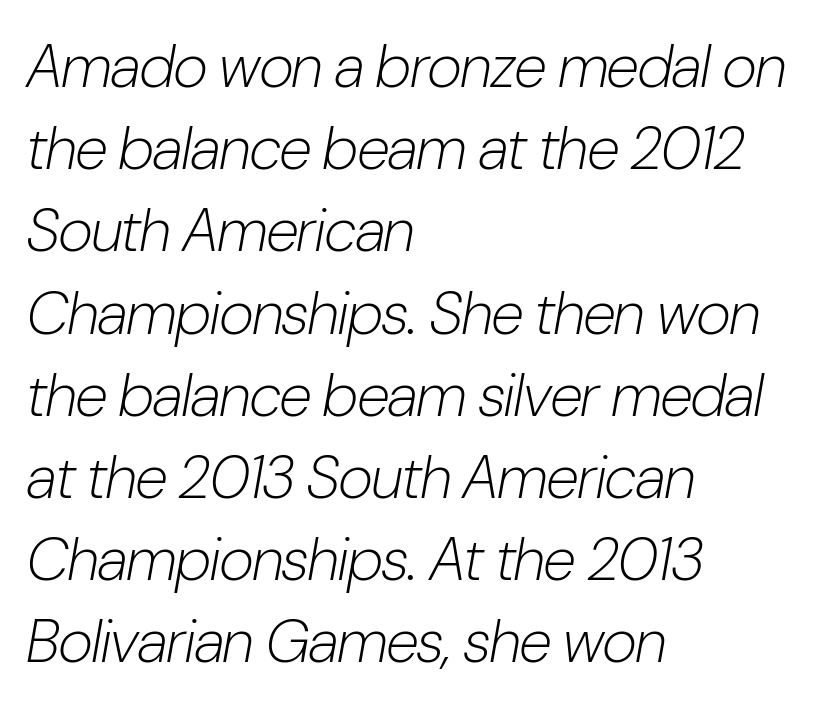
Proportional: the letters do not fall into vertical columns. Standard letterfit; no display-style spreading of the glyphs. Regular leading. Looking at the ascenders, they clearly lean.
